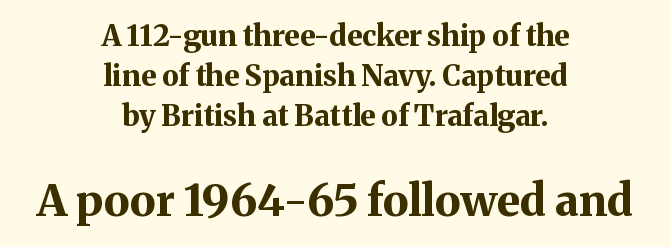
{"serif": "yes", "italic": "no", "bold": "yes", "weight": "bold", "width": "normal", "stroke_contrast": "medium", "x_height": "medium", "monospaced": "no", "underline": "no", "align": "center", "line_spacing": "normal", "line_spacing_ratio": 1.38, "letter_spacing": "normal", "letter_spacing_em": 0.0, "larger_block": "second", "size_ratio": 1.52, "glyph_px": 44}
